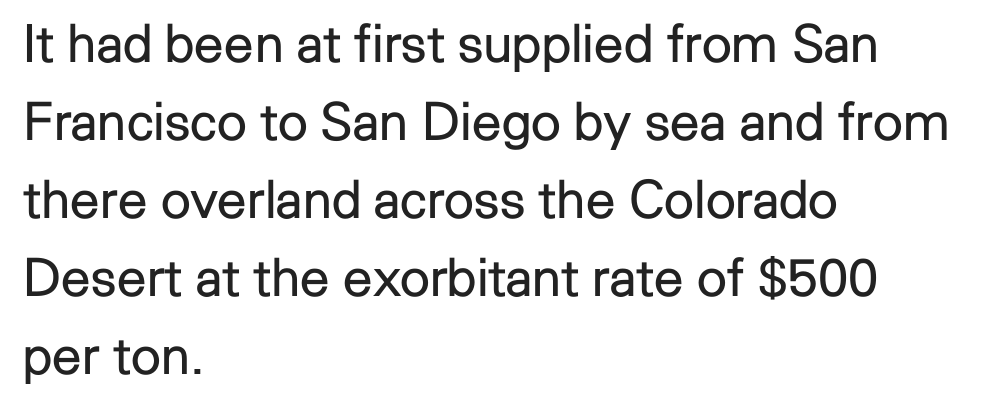
{"serif": "no", "italic": "no", "bold": "no", "weight": "regular", "width": "normal", "stroke_contrast": "low", "x_height": "medium", "monospaced": "no", "underline": "no", "align": "left", "line_spacing": "normal", "line_spacing_ratio": 1.47, "letter_spacing": "normal", "letter_spacing_em": 0.0, "glyph_px": 53}
